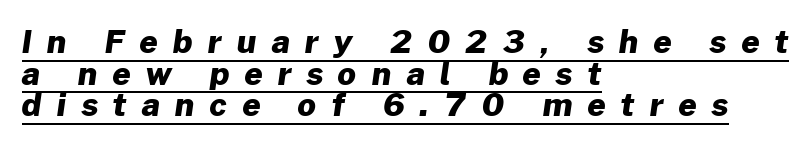
{"serif": "no", "bold": "yes", "weight": "heavy", "width": "normal", "stroke_contrast": "low", "x_height": "medium", "monospaced": "no", "underline": "yes", "align": "left", "line_spacing": "tight", "line_spacing_ratio": 0.99, "letter_spacing": "wide", "letter_spacing_em": 0.47, "glyph_px": 32}
